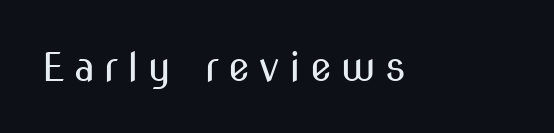
{"serif": "no", "italic": "no", "bold": "no", "weight": "regular", "width": "condensed", "stroke_contrast": "medium", "x_height": "medium", "monospaced": "no", "underline": "no", "letter_spacing": "wide", "letter_spacing_em": 0.23, "glyph_px": 40}
